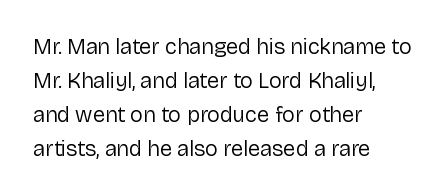
The image shows 22 px text type, upright; set left-aligned, normal line spacing (1.54x), normal letter spacing, not underlined.
